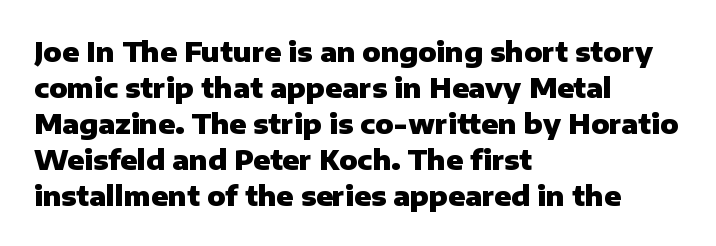
The image shows 27 px bold type, upright; set left-aligned, normal line spacing (1.33x), normal letter spacing, not underlined.
